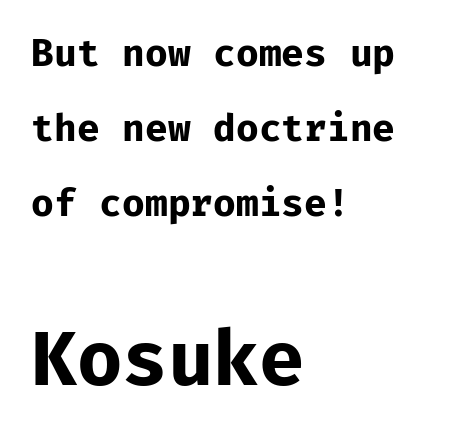
The image shows 74 px bold sans-serif type, upright; set left-aligned, loose line spacing (2.03x), normal letter spacing, not underlined; the second (bottom) block is 2.0x larger; low stroke contrast and a medium x-height.
